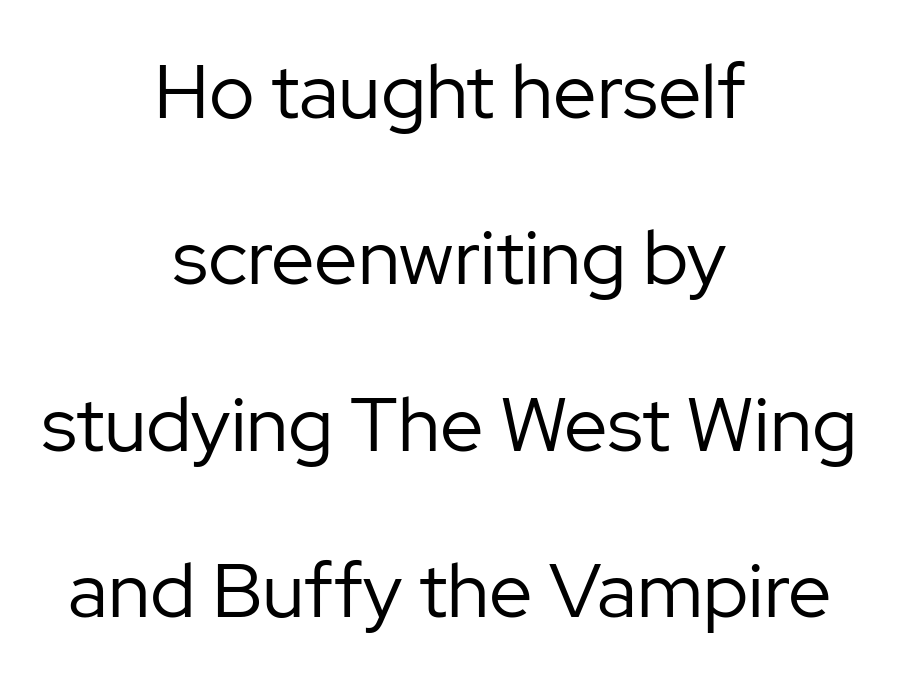
Q: Is the text bold? A: No.
Q: Is the text italic (slanted)? A: No, it is upright.
Q: Is the typeface a serif or a sans-serif typeface? A: Sans-serif.
Q: Is the text underlined? A: No.
Q: How is the paragraph aligned? A: Centered.
Q: Is the spacing between letters normal or unusually wide? A: Normal.
Q: Is the spacing between lines tight, normal or loose? A: Loose.
Q: Width (condensed, normal, or wide)? A: Normal.
Q: Stroke contrast? A: Low.
Q: x-height? A: Medium.
Q: Monospaced? A: No.
